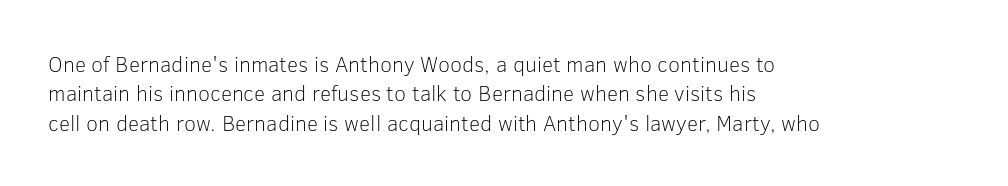
The image shows 22 px text type, upright; set left-aligned, normal line spacing (1.33x), normal letter spacing, not underlined.
